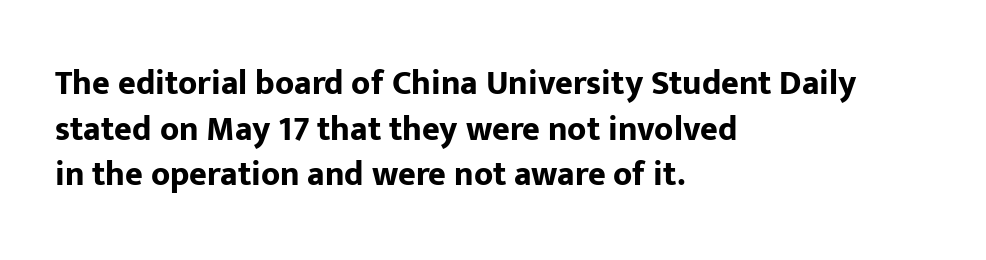
Q: Is the text bold? A: Yes.
Q: Is the text italic (slanted)? A: No, it is upright.
Q: Is the typeface a serif or a sans-serif typeface? A: Sans-serif.
Q: Is the text underlined? A: No.
Q: How is the paragraph aligned? A: Left-aligned.
Q: Is the spacing between letters normal or unusually wide? A: Normal.
Q: Is the spacing between lines tight, normal or loose? A: Normal.
Q: Width (condensed, normal, or wide)? A: Normal.
Q: Stroke contrast? A: Low.
Q: x-height? A: Medium.
Q: Monospaced? A: No.
